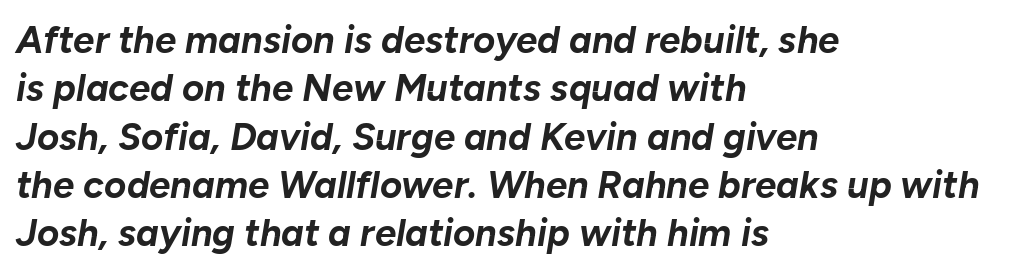
The image shows 38 px bold type, italic (leaning right); set left-aligned, normal line spacing (1.27x), normal letter spacing, not underlined; low stroke contrast and a medium x-height.
